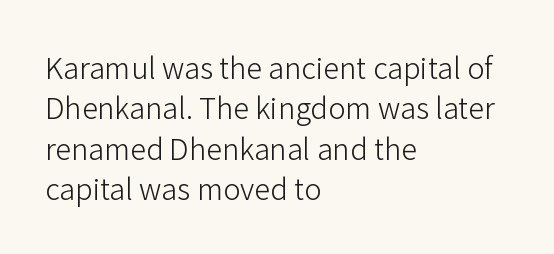
The font is comparable to plain body text, perhaps lighter. Tracking here is standard; glyphs follow each other at the usual distance. Nobody drew a line under any word here. Does the lettering tilt? It doesn't — this is upright. Notice how descenders clear the ascenders below comfortably — that's standard leading. Note the varied advance widths — an 'i' is clearly narrower than an 'm'.
